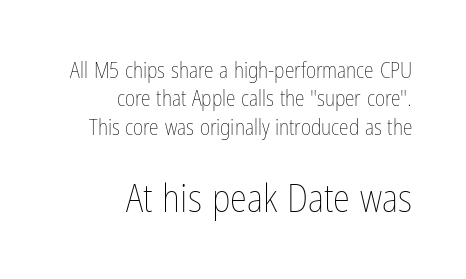
Q: Is the text bold? A: No.
Q: Is the text italic (slanted)? A: No, it is upright.
Q: Is the text underlined? A: No.
Q: How is the paragraph aligned? A: Right-aligned.
Q: Is the spacing between letters normal or unusually wide? A: Normal.
Q: Is the spacing between lines tight, normal or loose? A: Normal.
Q: Which block of text is set in a larger size, the first (top) or the second (bottom)? A: The second (bottom) one.
Q: Width (condensed, normal, or wide)? A: Condensed.
Q: Stroke contrast? A: Low.
Q: x-height? A: Medium.
Q: Monospaced? A: No.
